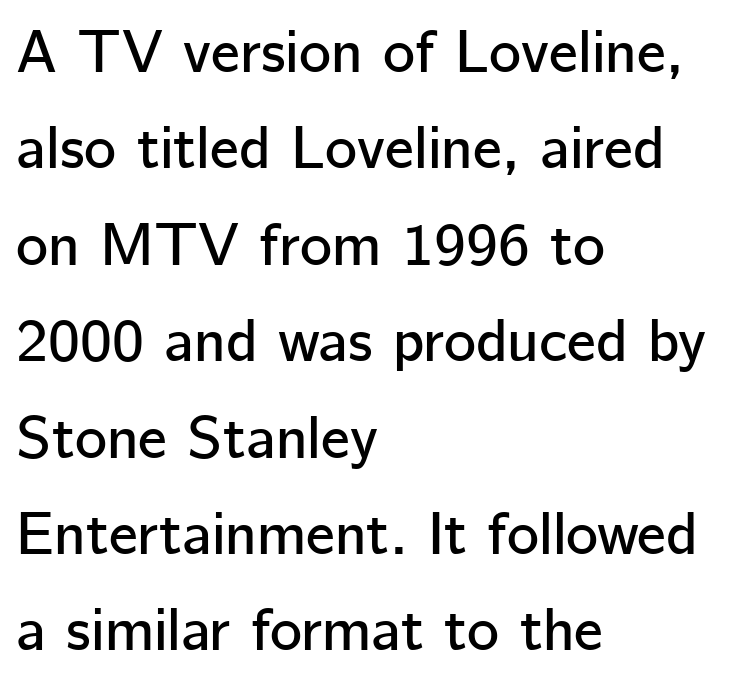
The image shows 61 px sans-serif type, upright; set left-aligned, normal line spacing (1.58x), normal letter spacing, not underlined; low stroke contrast and a medium x-height.
